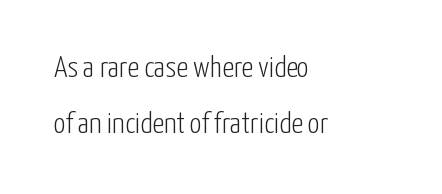
Q: Is the text bold? A: No.
Q: Is the text italic (slanted)? A: No, it is upright.
Q: Is the typeface a serif or a sans-serif typeface? A: Sans-serif.
Q: Is the text underlined? A: No.
Q: How is the paragraph aligned? A: Left-aligned.
Q: Is the spacing between letters normal or unusually wide? A: Normal.
Q: Width (condensed, normal, or wide)? A: Condensed.
Q: Stroke contrast? A: Low.
Q: x-height? A: Medium.
Q: Monospaced? A: No.
